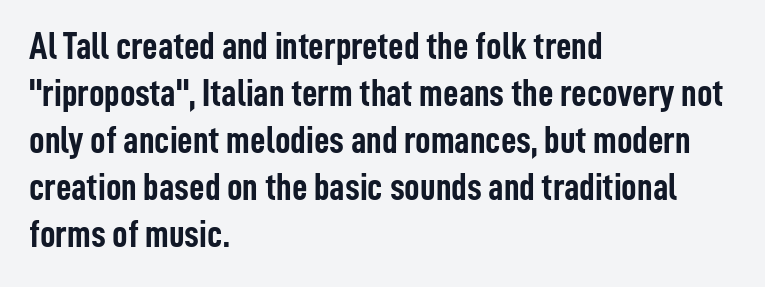
These lines are set flush left with a ragged right edge. Varying glyph widths throughout — classic text-font behaviour. A typesetter would label this face a sans. The space directly below the letters is spotless. A roman cut, with each character standing at attention.
